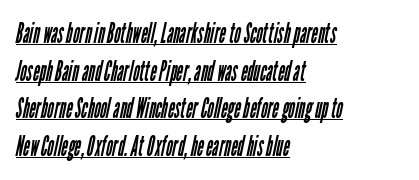
These lines stack with their left ends in a neat column. This sample has the flowing, uneven cadence of proportional lettering. Is the letter spacing exaggerated? No — it looks like the ordinary default. Interline gaps are of average width in this sample.
